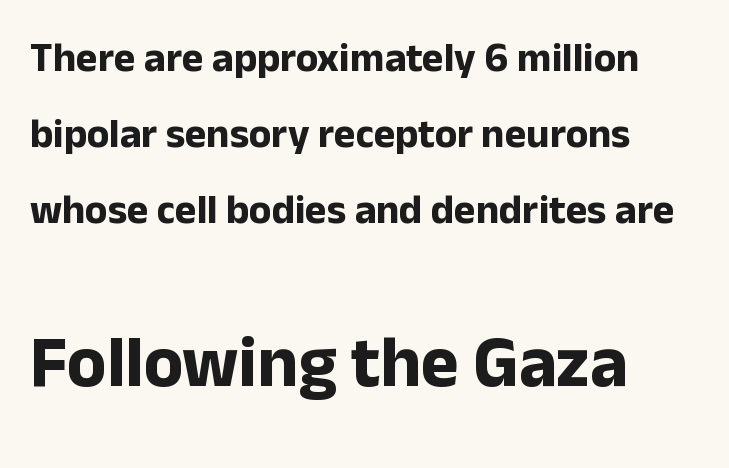
Q: Is the text bold? A: Yes.
Q: Is the text italic (slanted)? A: No, it is upright.
Q: Is the typeface a serif or a sans-serif typeface? A: Sans-serif.
Q: Is the text underlined? A: No.
Q: How is the paragraph aligned? A: Left-aligned.
Q: Is the spacing between letters normal or unusually wide? A: Normal.
Q: Which block of text is set in a larger size, the first (top) or the second (bottom)? A: The second (bottom) one.
Q: Width (condensed, normal, or wide)? A: Normal.
Q: Stroke contrast? A: Low.
Q: x-height? A: Medium.
Q: Monospaced? A: No.
